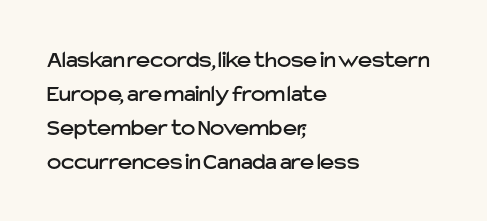
{"italic": "no", "underline": "no", "align": "left", "line_spacing": "normal", "line_spacing_ratio": 1.41, "letter_spacing": "normal", "letter_spacing_em": 0.0, "glyph_px": 24}
